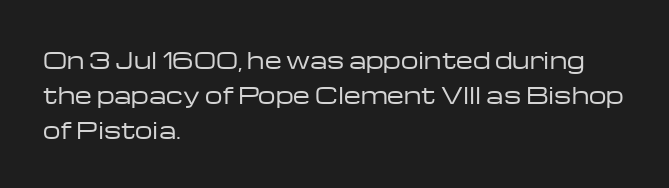
Every stem runs plumb, perpendicular to the baseline. Ink coverage per letter is moderate at most. Does extra space separate the letters? No, they use regular spacing. Line starts are locked; line ends wander. If you measured baseline to baseline, you'd find a middling distance.
